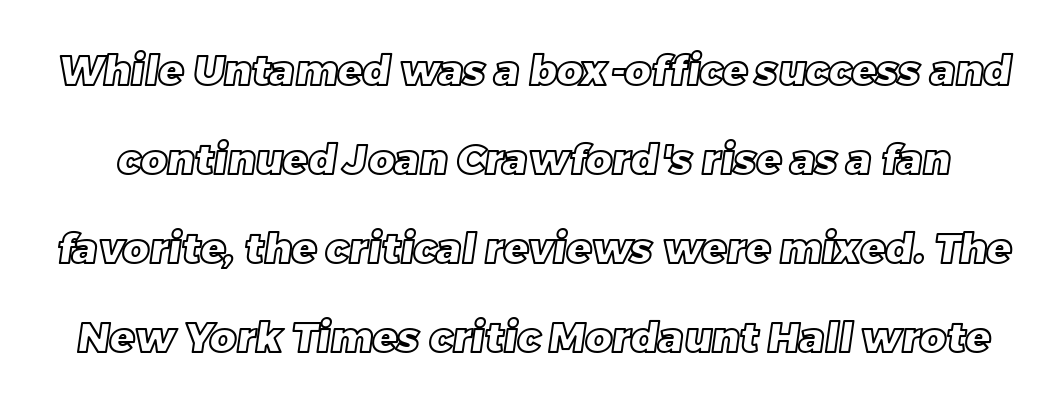
Q: Is the text underlined? A: No.
Q: Is the spacing between letters normal or unusually wide? A: Normal.
Q: Is the spacing between lines tight, normal or loose? A: Loose.
Q: Width (condensed, normal, or wide)? A: Normal.
Q: x-height? A: Large.
Q: Monospaced? A: No.
